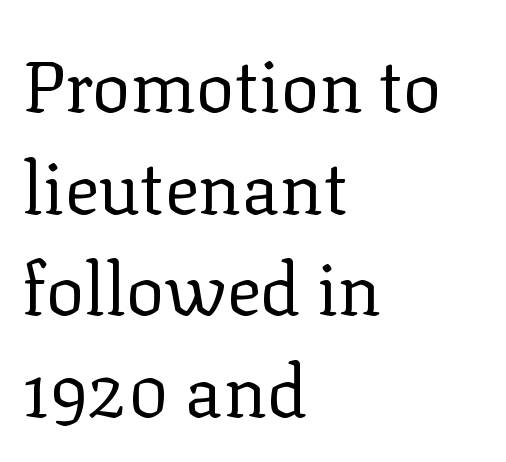
{"serif": "yes", "italic": "no", "bold": "no", "weight": "regular", "width": "normal", "stroke_contrast": "low", "x_height": "medium", "monospaced": "no", "underline": "no", "align": "left", "line_spacing": "normal", "line_spacing_ratio": 1.41, "letter_spacing": "normal", "letter_spacing_em": 0.0, "glyph_px": 72}
